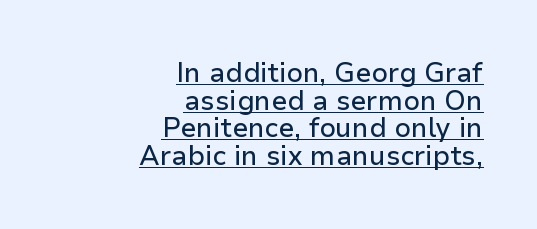
{"italic": "no", "underline": "yes", "align": "right", "line_spacing": "tight", "line_spacing_ratio": 1.02, "letter_spacing": "normal", "letter_spacing_em": 0.0, "glyph_px": 27}
